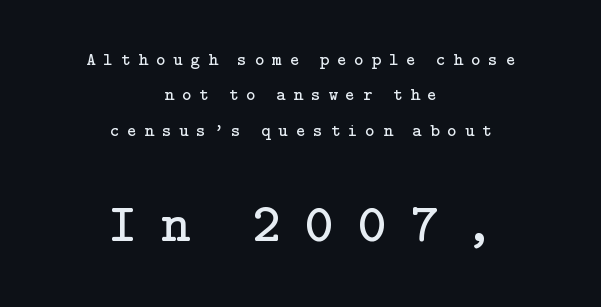
Q: Is the text bold? A: No.
Q: Is the text italic (slanted)? A: No, it is upright.
Q: Is the typeface a serif or a sans-serif typeface? A: Serif.
Q: Is the text underlined? A: No.
Q: How is the paragraph aligned? A: Centered.
Q: Is the spacing between letters normal or unusually wide? A: Unusually wide.
Q: Is the spacing between lines tight, normal or loose? A: Loose.
Q: Which block of text is set in a larger size, the first (top) or the second (bottom)? A: The second (bottom) one.
Q: Width (condensed, normal, or wide)? A: Normal.
Q: Stroke contrast? A: Low.
Q: x-height? A: Medium.
